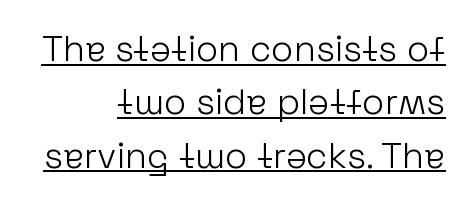
{"serif": "no", "italic": "no", "bold": "no", "weight": "light", "width": "normal", "stroke_contrast": "low", "x_height": "medium", "monospaced": "no", "underline": "yes", "align": "right", "line_spacing": "normal", "line_spacing_ratio": 1.48, "letter_spacing": "normal", "letter_spacing_em": 0.0, "glyph_px": 36}
